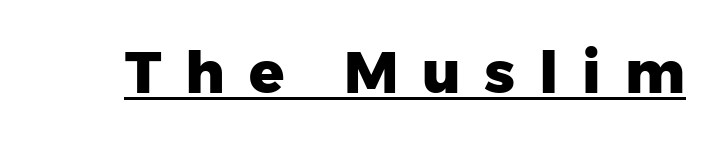
{"serif": "no", "italic": "no", "bold": "yes", "weight": "heavy", "width": "normal", "stroke_contrast": "low", "x_height": "medium", "monospaced": "no", "underline": "yes", "letter_spacing": "wide", "letter_spacing_em": 0.41, "glyph_px": 58}
